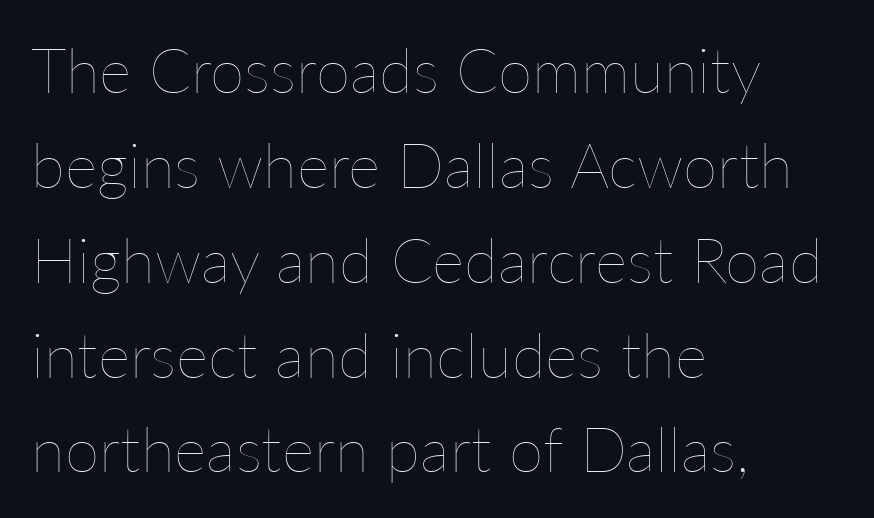
Q: Is the text bold? A: No.
Q: Is the text italic (slanted)? A: No, it is upright.
Q: Is the text underlined? A: No.
Q: How is the paragraph aligned? A: Left-aligned.
Q: Is the spacing between letters normal or unusually wide? A: Normal.
Q: Is the spacing between lines tight, normal or loose? A: Normal.
Q: Width (condensed, normal, or wide)? A: Normal.
Q: Stroke contrast? A: Low.
Q: x-height? A: Medium.
Q: Monospaced? A: No.
